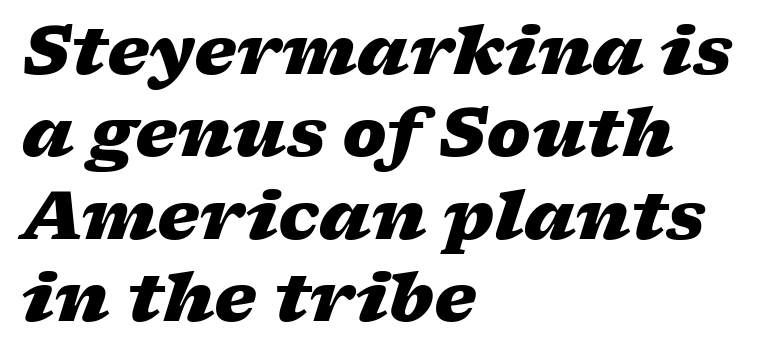
The image shows 67 px heavy, wide type, italic (leaning right); set left-aligned, line spacing 1.23x, normal letter spacing, not underlined; low stroke contrast and a medium x-height.
